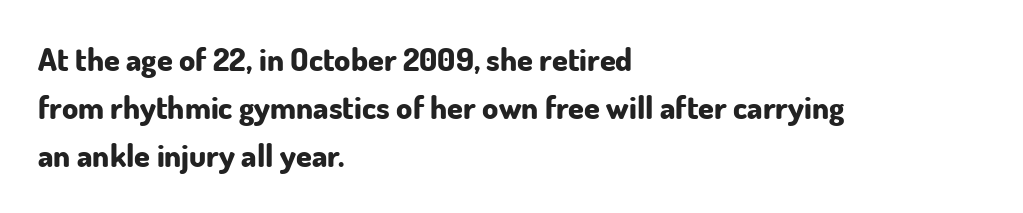
{"serif": "no", "italic": "no", "bold": "yes", "weight": "bold", "width": "normal", "stroke_contrast": "low", "x_height": "small", "monospaced": "no", "underline": "no", "align": "left", "line_spacing": "normal", "line_spacing_ratio": 1.5, "letter_spacing": "normal", "letter_spacing_em": 0.0, "glyph_px": 32}
